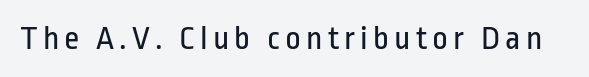
The image shows 34 px regular-weight, condensed sans-serif type, upright; set not underlined; low stroke contrast and a medium x-height.
